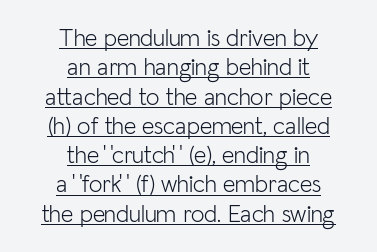
{"italic": "no", "bold": "no", "underline": "yes", "align": "center", "line_spacing_ratio": 1.22, "letter_spacing": "normal", "letter_spacing_em": 0.0, "glyph_px": 24}
